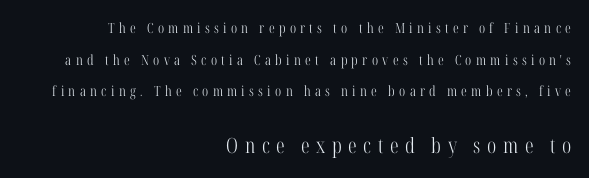
Q: Is the text bold? A: No.
Q: Is the text italic (slanted)? A: No, it is upright.
Q: Is the text underlined? A: No.
Q: How is the paragraph aligned? A: Right-aligned.
Q: Is the spacing between letters normal or unusually wide? A: Unusually wide.
Q: Is the spacing between lines tight, normal or loose? A: Loose.
Q: Which block of text is set in a larger size, the first (top) or the second (bottom)? A: The second (bottom) one.
